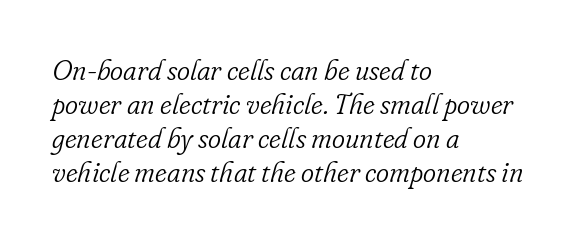
The image shows 28 px light serif type, italic (leaning right); set left-aligned, line spacing 1.22x, normal letter spacing, not underlined; low stroke contrast and a small x-height.
